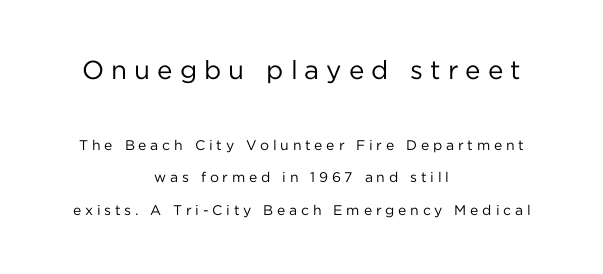
{"italic": "no", "bold": "no", "underline": "no", "align": "center", "line_spacing": "loose", "line_spacing_ratio": 2.34, "letter_spacing": "wide", "letter_spacing_em": 0.27, "larger_block": "first", "size_ratio": 1.86, "glyph_px": 26}
